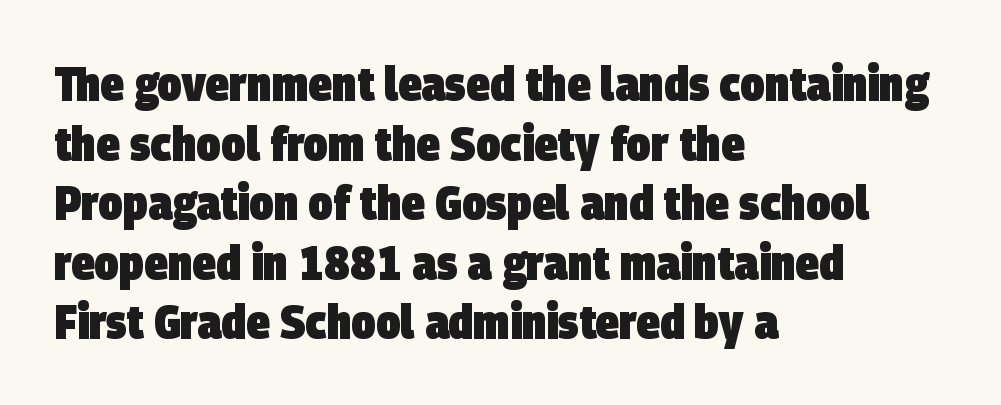
Varying glyph widths throughout — classic text-font behaviour. Plenty of ink on the page — the face is bold. Note: no serifs on the glyphs. Plain, unruled lines of type. Tracking value appears to be zero — textbook default spacing. Line beginnings align vertically; line endings do not.
